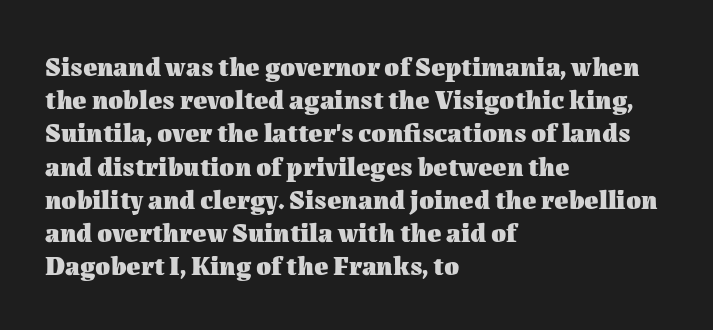
The image shows 27 px bold type, upright; set left-aligned, line spacing 1.23x, normal letter spacing, not underlined.
